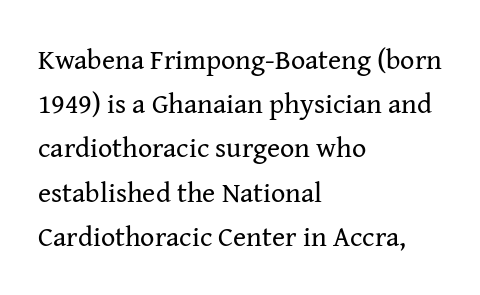
Q: Is the text bold? A: No.
Q: Is the text italic (slanted)? A: No, it is upright.
Q: Is the typeface a serif or a sans-serif typeface? A: Serif.
Q: Is the text underlined? A: No.
Q: How is the paragraph aligned? A: Left-aligned.
Q: Is the spacing between letters normal or unusually wide? A: Normal.
Q: Is the spacing between lines tight, normal or loose? A: Normal.
Q: Width (condensed, normal, or wide)? A: Normal.
Q: Stroke contrast? A: Medium.
Q: x-height? A: Medium.
Q: Monospaced? A: No.
